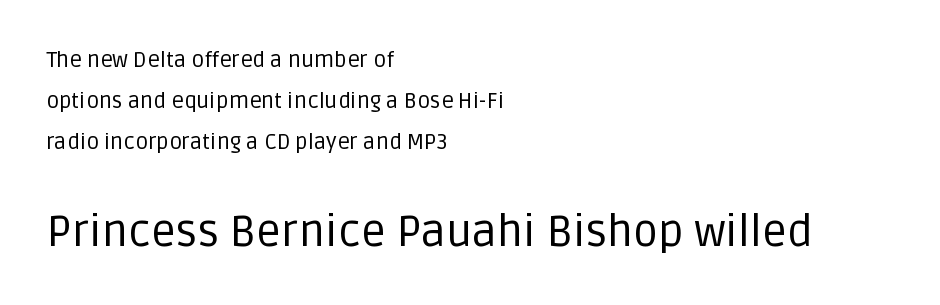
The image shows 44 px regular-weight sans-serif type, upright; set left-aligned, line spacing 1.87x, normal letter spacing, not underlined; the second (bottom) block is 2.0x larger; low stroke contrast and a large x-height.
